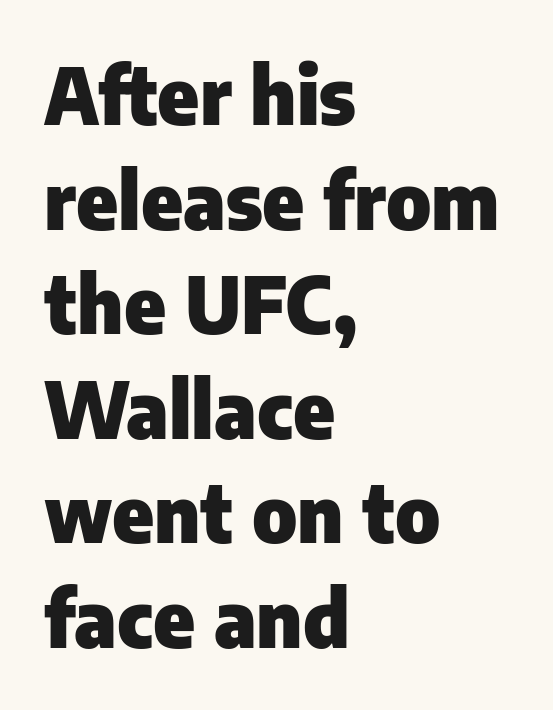
The image shows 78 px heavy sans-serif type, upright; set left-aligned, normal line spacing (1.34x), normal letter spacing, not underlined; low stroke contrast and a medium x-height.
